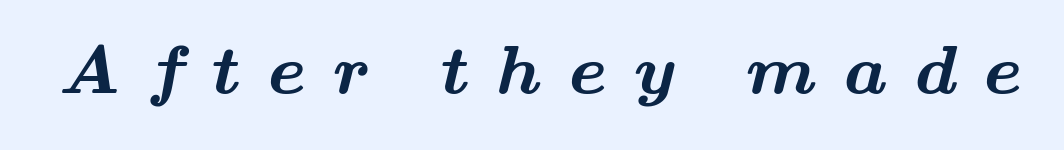
Unlike a clean sans, this face finishes its strokes with serifs. Here the designer chose a conventional face with non-uniform glyph widths. Observe the wide spacing: letters keep a clear distance from each other. No word sits above an underline.
